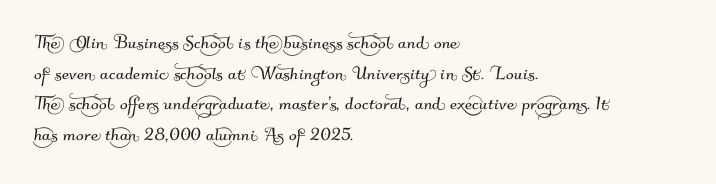
The image shows 23 px text type; set left-aligned, normal line spacing (1.33x), normal letter spacing, not underlined.
